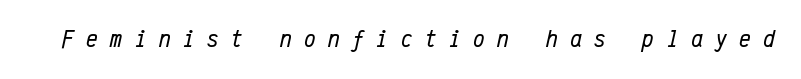
Between one letter and the next there's a generous, obvious gap. On a weight scale, this lands at 450 or below. Anything drawn beneath the words? Only blank space. Designer's note — italics engaged.
